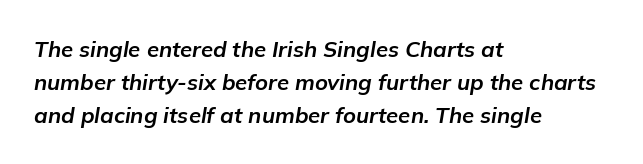
The image shows 22 px bold type, italic (leaning right); set left-aligned, normal line spacing (1.51x), normal letter spacing, not underlined.
